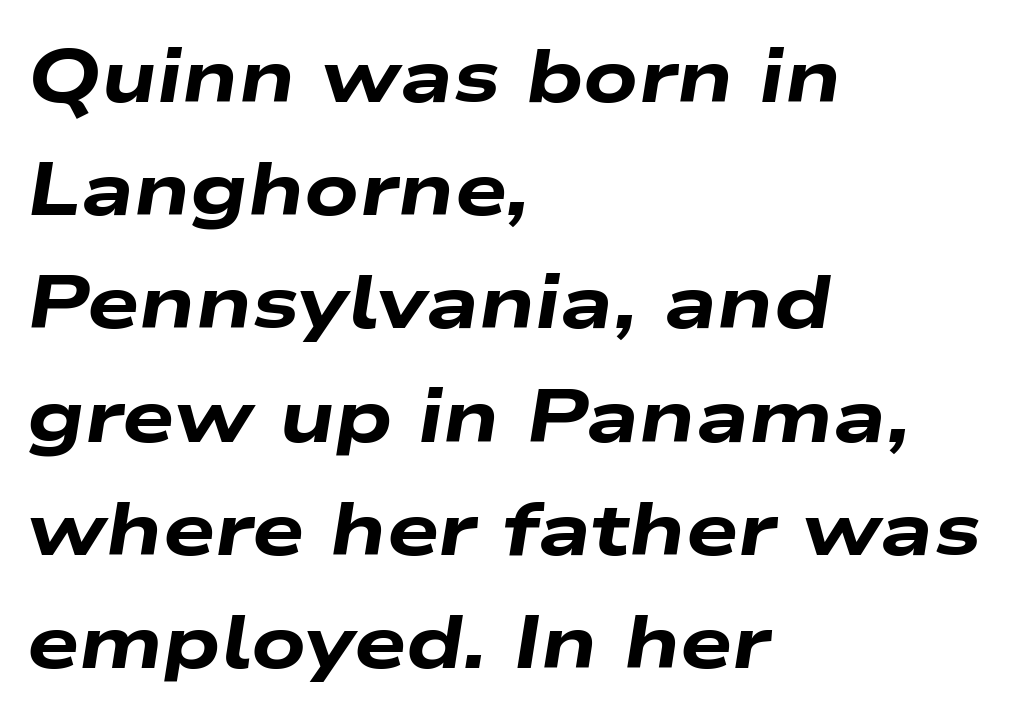
{"italic": "yes", "lean": "right", "slant_degrees": 9, "bold": "yes", "weight": "heavy", "width": "wide", "stroke_contrast": "low", "x_height": "medium", "monospaced": "no", "underline": "no", "align": "left", "line_spacing": "normal", "line_spacing_ratio": 1.53, "letter_spacing": "normal", "letter_spacing_em": 0.0, "glyph_px": 74}
